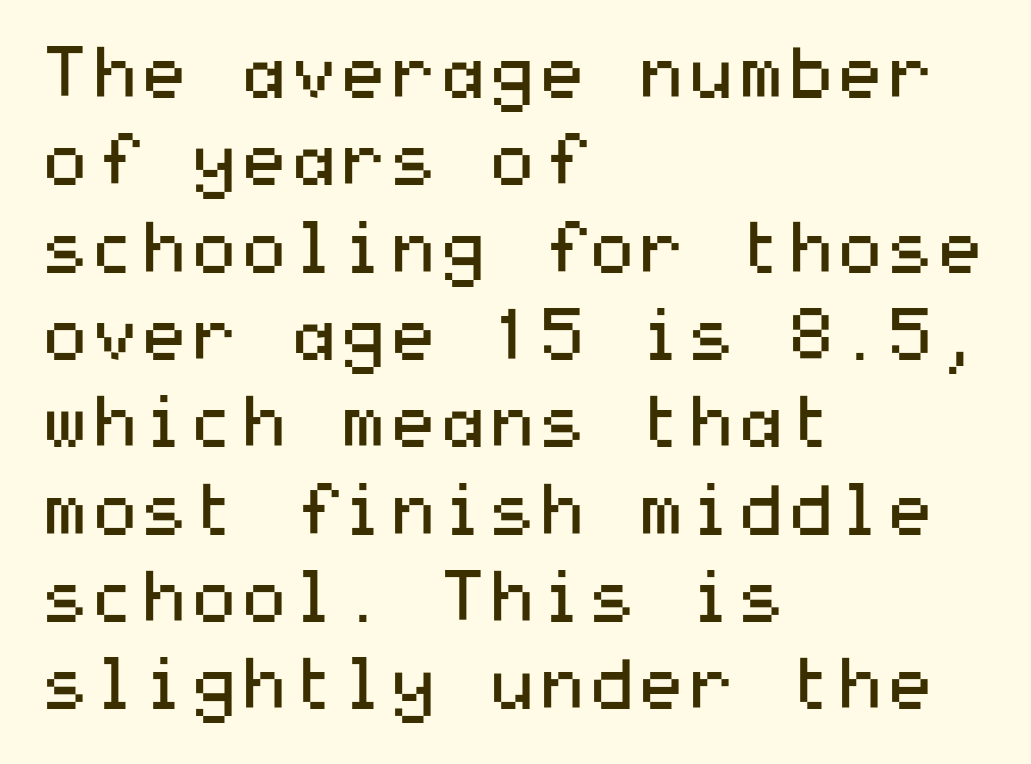
{"serif": "no", "italic": "no", "bold": "no", "weight": "regular", "width": "wide", "stroke_contrast": "medium", "x_height": "medium", "underline": "no", "align": "left", "line_spacing_ratio": 1.23, "letter_spacing": "normal", "letter_spacing_em": 0.0, "glyph_px": 71}
